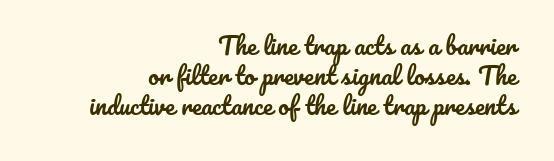
The image shows 24 px text type; set right-aligned, normal line spacing (1.25x), normal letter spacing, not underlined.
